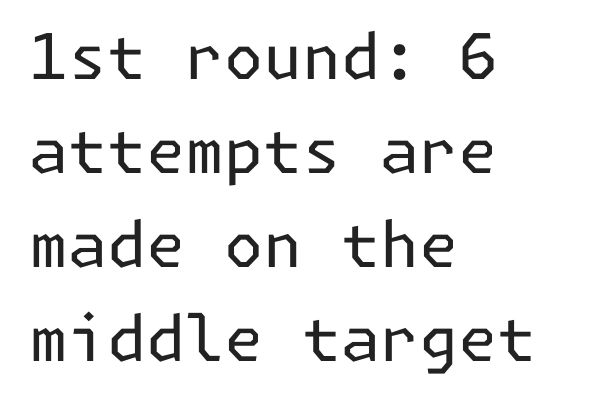
Q: Is the text bold? A: No.
Q: Is the text italic (slanted)? A: No, it is upright.
Q: Is the typeface a serif or a sans-serif typeface? A: Sans-serif.
Q: Is the text underlined? A: No.
Q: How is the paragraph aligned? A: Left-aligned.
Q: Is the spacing between letters normal or unusually wide? A: Normal.
Q: Is the spacing between lines tight, normal or loose? A: Normal.
Q: Width (condensed, normal, or wide)? A: Normal.
Q: Stroke contrast? A: Low.
Q: x-height? A: Medium.
